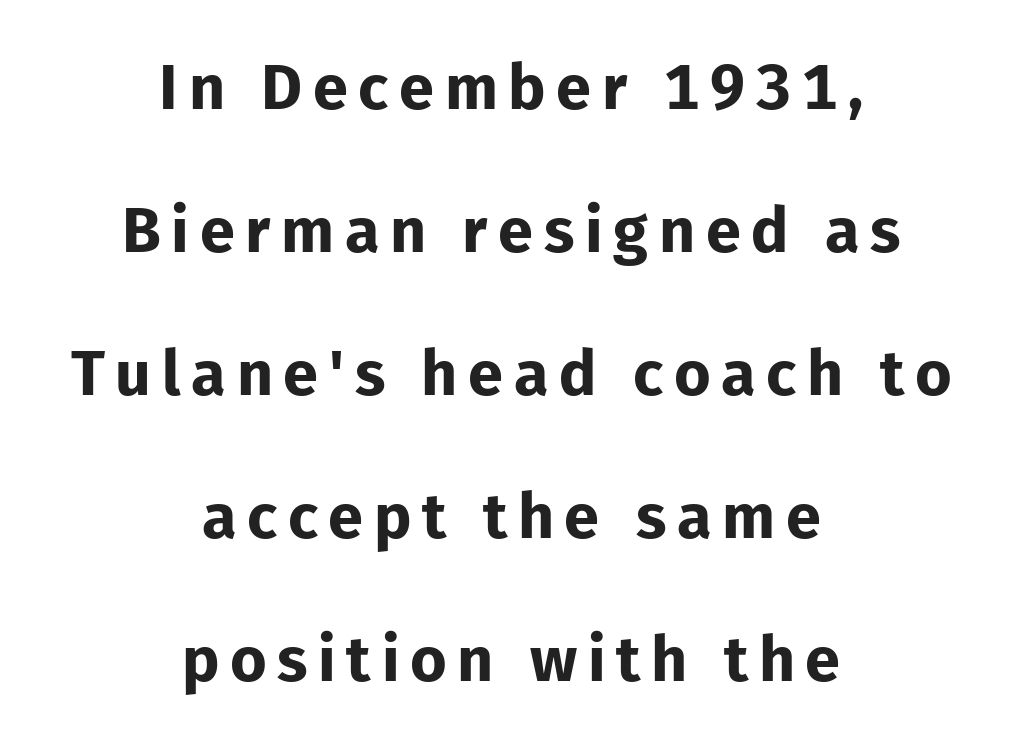
Spacing verdict: proportional, widths tailored to each character. Serifs: no, the terminals of the letterforms are clean. Which margin do the lines hug? Neither — every line sits in the middle. Horizontal bands of white between lines are thick stripes.
